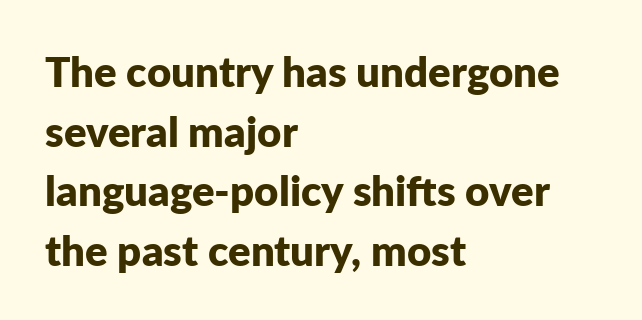
The image shows 42 px bold sans-serif type, upright; set left-aligned, normal line spacing (1.42x), normal letter spacing, not underlined; low stroke contrast and a medium x-height.
